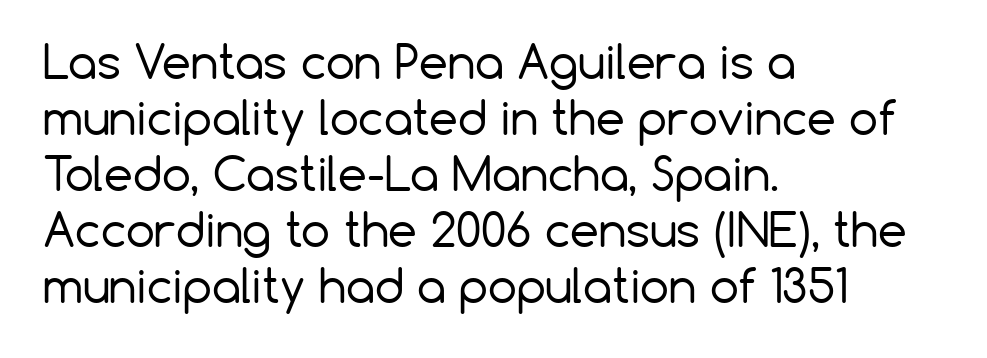
The image shows 46 px regular-weight sans-serif type, upright; set left-aligned, line spacing 1.22x, normal letter spacing, not underlined; low stroke contrast and a medium x-height.
